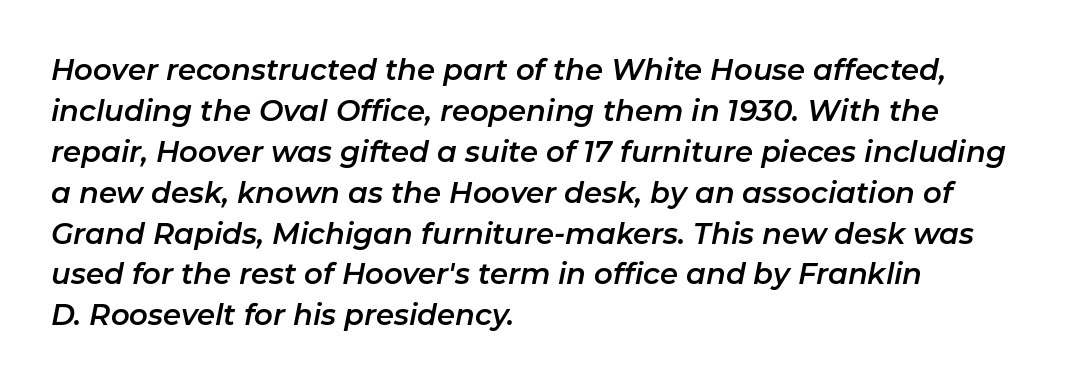
The image shows 29 px text type, italic (leaning right); set left-aligned, normal line spacing (1.41x), normal letter spacing, not underlined; low stroke contrast and a medium x-height.
